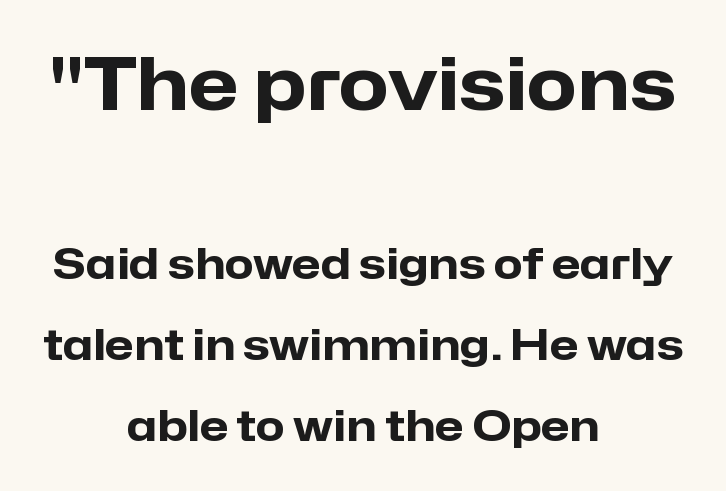
Q: Is the text bold? A: Yes.
Q: Is the text italic (slanted)? A: No, it is upright.
Q: Is the typeface a serif or a sans-serif typeface? A: Sans-serif.
Q: Is the text underlined? A: No.
Q: How is the paragraph aligned? A: Centered.
Q: Is the spacing between letters normal or unusually wide? A: Normal.
Q: Is the spacing between lines tight, normal or loose? A: Loose.
Q: Which block of text is set in a larger size, the first (top) or the second (bottom)? A: The first (top) one.
Q: Width (condensed, normal, or wide)? A: Normal.
Q: Stroke contrast? A: Low.
Q: x-height? A: Medium.
Q: Monospaced? A: No.
